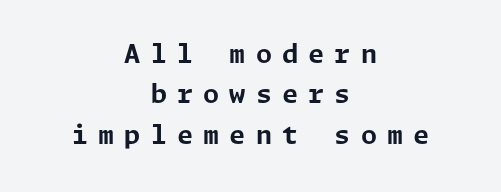
Q: Is the text bold? A: Yes.
Q: Is the text italic (slanted)? A: No, it is upright.
Q: Is the text underlined? A: No.
Q: How is the paragraph aligned? A: Centered.
Q: Is the spacing between letters normal or unusually wide? A: Unusually wide.
Q: Is the spacing between lines tight, normal or loose? A: Normal.
